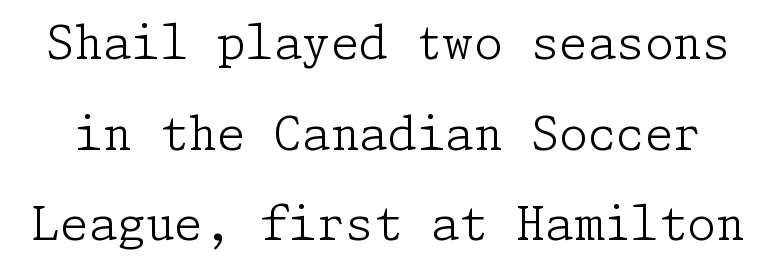
Q: Is the text bold? A: No.
Q: Is the text italic (slanted)? A: No, it is upright.
Q: Is the typeface a serif or a sans-serif typeface? A: Serif.
Q: Is the text underlined? A: No.
Q: Is the spacing between letters normal or unusually wide? A: Normal.
Q: Is the spacing between lines tight, normal or loose? A: Loose.
Q: Width (condensed, normal, or wide)? A: Normal.
Q: Stroke contrast? A: Low.
Q: x-height? A: Medium.
